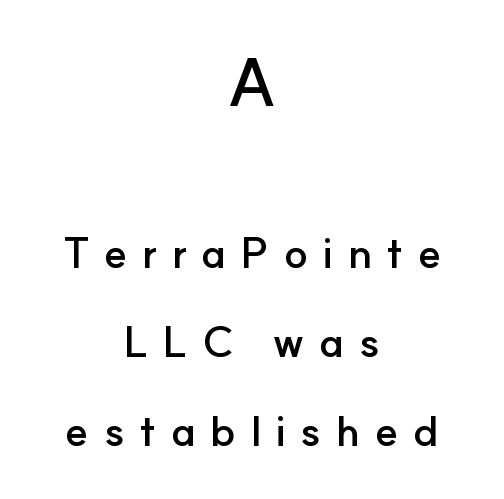
{"serif": "no", "italic": "no", "bold": "yes", "weight": "semibold", "width": "normal", "stroke_contrast": "low", "x_height": "small", "monospaced": "no", "underline": "no", "align": "center", "line_spacing": "loose", "line_spacing_ratio": 2.07, "letter_spacing": "wide", "letter_spacing_em": 0.33, "larger_block": "first", "size_ratio": 1.49, "glyph_px": 64}
